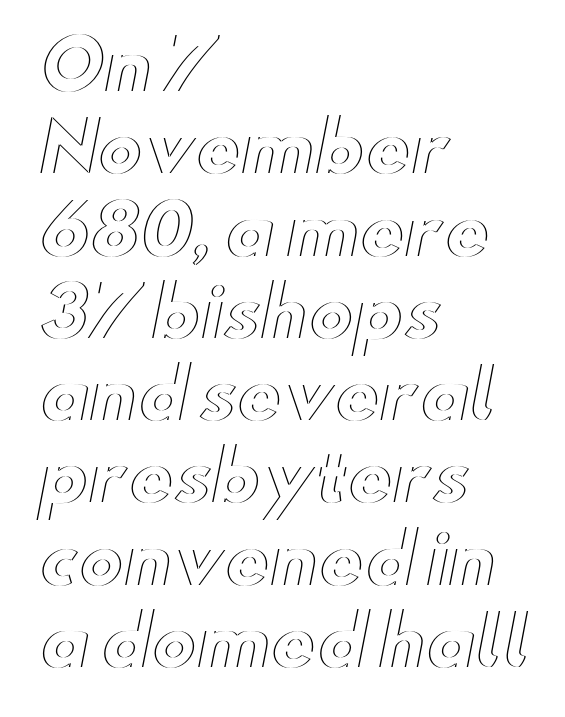
Q: Is the text italic (slanted)? A: Yes.
Q: Is the text underlined? A: No.
Q: How is the paragraph aligned? A: Left-aligned.
Q: Is the spacing between letters normal or unusually wide? A: Normal.
Q: Width (condensed, normal, or wide)? A: Wide.
Q: x-height? A: Small.
Q: Monospaced? A: No.
